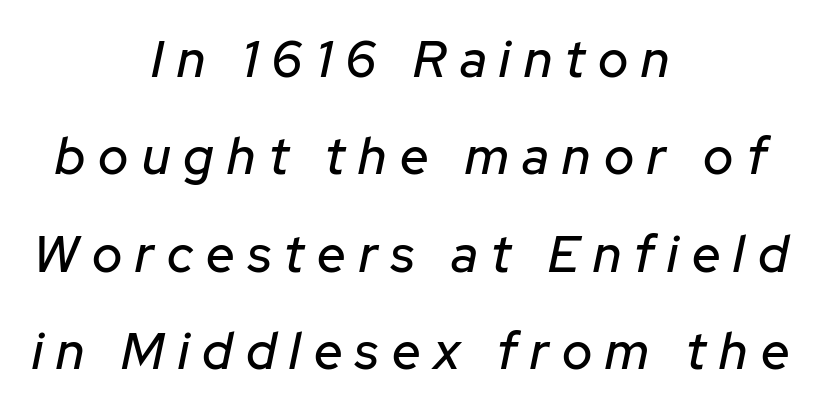
Every character sits at an angle, as italics do. These lines stand farther apart than default settings would place them. Each letter keeps its own natural width here, so spacing adapts to shape. This rendering uses center alignment, leaving both contours irregular but symmetric.
